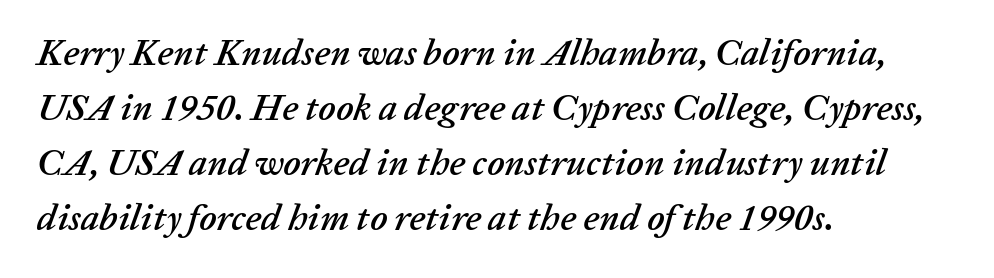
{"italic": "yes", "lean": "right", "slant_degrees": 20, "width": "normal", "stroke_contrast": "low", "x_height": "medium", "monospaced": "no", "underline": "no", "align": "left", "line_spacing": "normal", "line_spacing_ratio": 1.49, "letter_spacing": "normal", "letter_spacing_em": 0.0, "glyph_px": 37}
